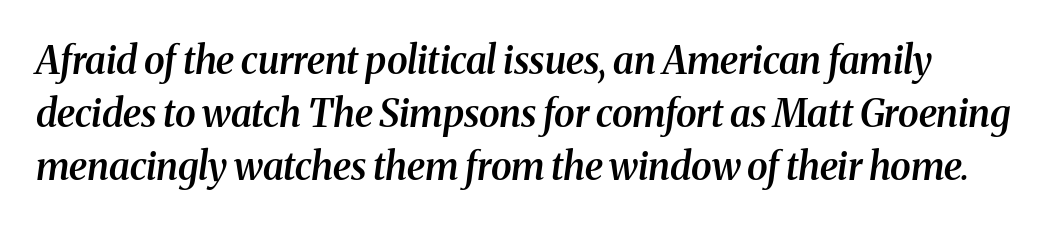
{"serif": "yes", "italic": "yes", "lean": "right", "slant_degrees": 8, "bold": "semi", "weight": "semibold", "width": "normal", "stroke_contrast": "medium", "x_height": "medium", "monospaced": "no", "underline": "no", "line_spacing": "normal", "line_spacing_ratio": 1.4, "letter_spacing": "normal", "letter_spacing_em": 0.0, "glyph_px": 38}
